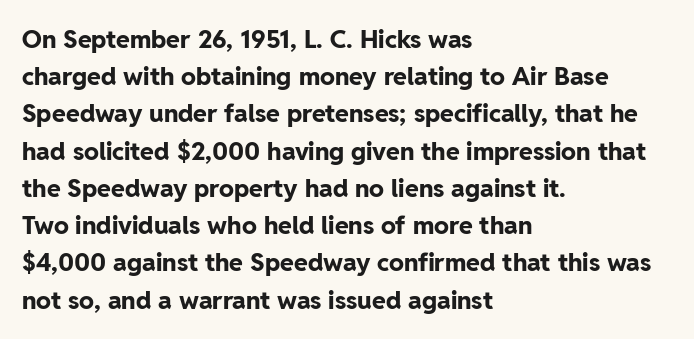
Q: Is the text bold? A: Yes.
Q: Is the text italic (slanted)? A: No, it is upright.
Q: Is the text underlined? A: No.
Q: How is the paragraph aligned? A: Left-aligned.
Q: Is the spacing between letters normal or unusually wide? A: Normal.
Q: Is the spacing between lines tight, normal or loose? A: Normal.
